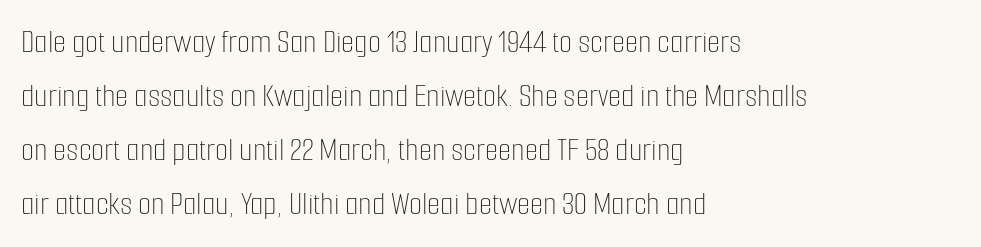
Here the designer chose a conventional face with non-uniform glyph widths. Any mark beneath the type? The region is blank. The specimen reads as upright at a glance. The face looks like a standard text weight, possibly lighter. This rendering uses left alignment, leaving the right contour irregular.
